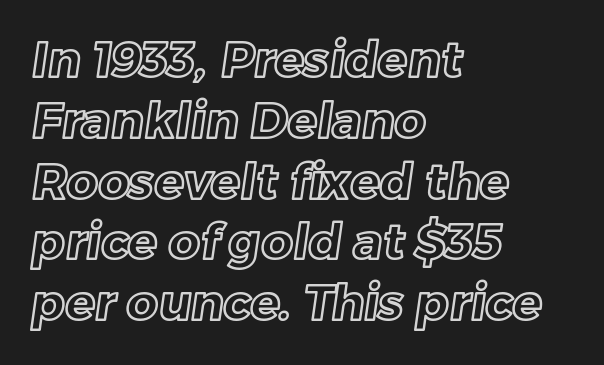
{"width": "normal", "x_height": "medium", "monospaced": "no", "underline": "no", "align": "left", "line_spacing_ratio": 1.24, "letter_spacing": "normal", "letter_spacing_em": 0.0, "glyph_px": 49}
